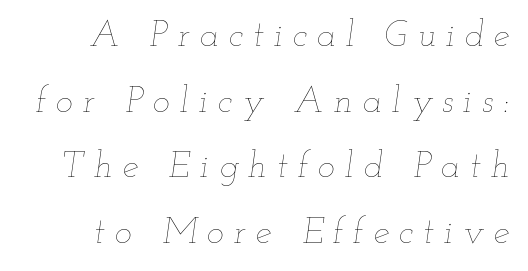
You could not count columns in this text — the font is proportionally spaced. Look at the tracking — it's clearly loosened, letters drifting apart. Glance below the letters and you will spot only blank space. Summary of weight: not heavy and not bold. In terms of posture, this sample is oblique.
